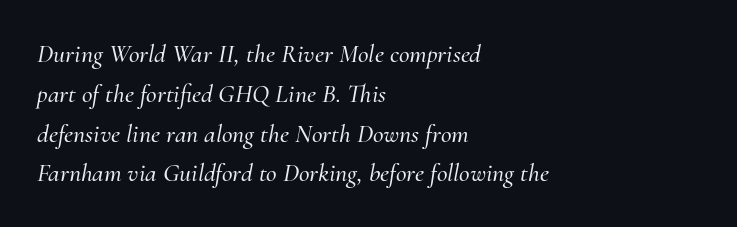
Q: Is the text italic (slanted)? A: Yes, it leans right by about 10 degrees.
Q: Is the text underlined? A: No.
Q: How is the paragraph aligned? A: Left-aligned.
Q: Is the spacing between letters normal or unusually wide? A: Normal.
Q: Is the spacing between lines tight, normal or loose? A: Normal.
